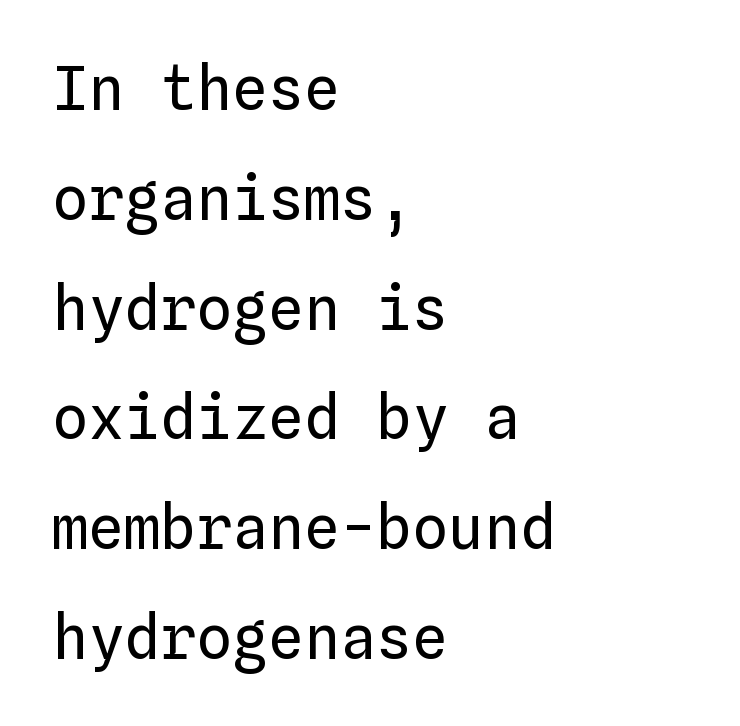
{"italic": "no", "bold": "no", "weight": "regular", "width": "normal", "stroke_contrast": "low", "x_height": "medium", "monospaced": "yes", "underline": "no", "align": "left", "line_spacing_ratio": 1.83, "letter_spacing": "normal", "letter_spacing_em": 0.0, "glyph_px": 60}
